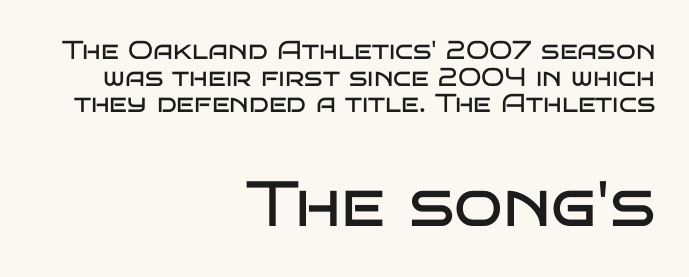
The image shows 64 px regular-weight, wide sans-serif type, upright; set right-aligned, tight line spacing (1.02x), normal letter spacing, not underlined; the second (bottom) block is 2.46x larger; low stroke contrast and a large x-height.
